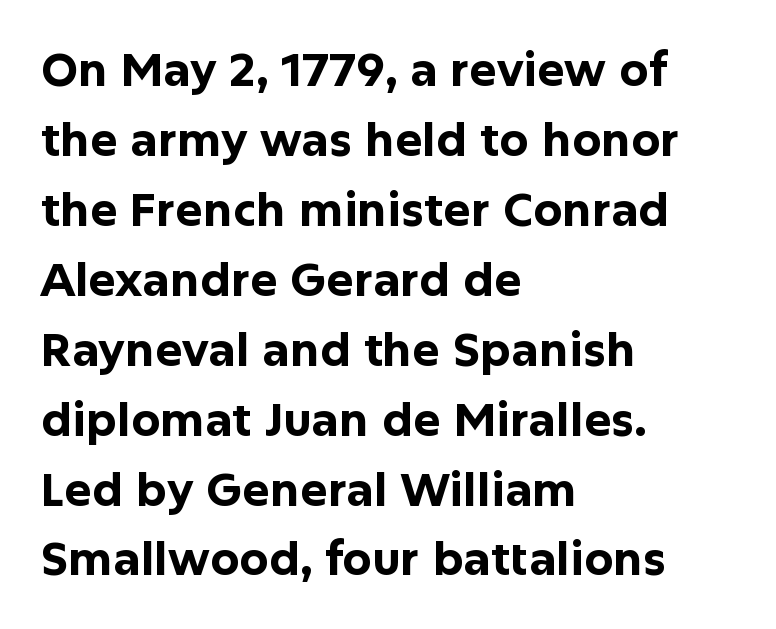
The image shows 46 px bold sans-serif type, upright; set left-aligned, normal line spacing (1.52x), normal letter spacing, not underlined; low stroke contrast and a medium x-height.
